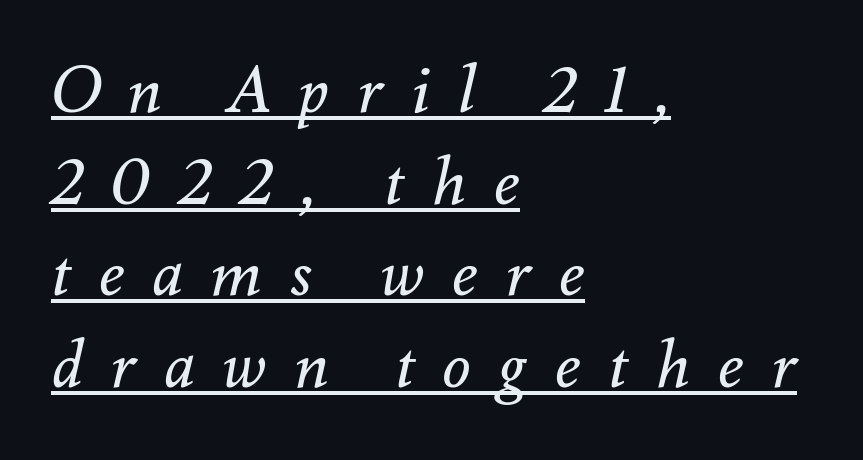
{"italic": "yes", "lean": "right", "slant_degrees": 12, "bold": "no", "weight": "regular", "width": "normal", "stroke_contrast": "medium", "x_height": "small", "monospaced": "no", "underline": "yes", "align": "left", "line_spacing": "normal", "line_spacing_ratio": 1.41, "letter_spacing": "wide", "letter_spacing_em": 0.43, "glyph_px": 65}
